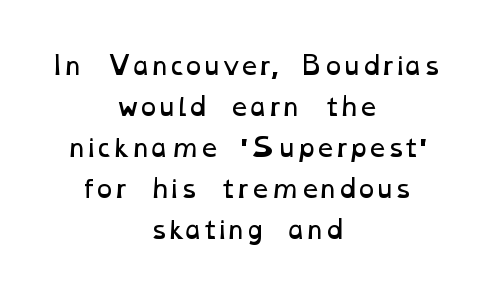
{"bold": "no", "underline": "no", "align": "center", "line_spacing": "normal", "line_spacing_ratio": 1.64, "letter_spacing": "normal", "letter_spacing_em": 0.0, "glyph_px": 25}
